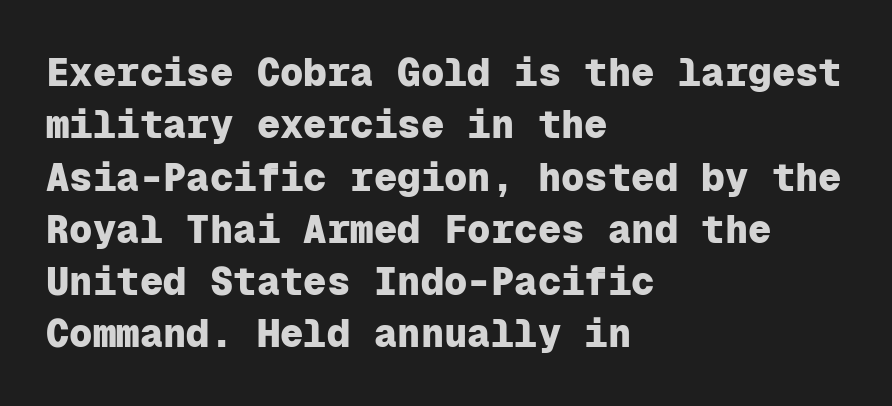
The image shows 39 px heavy sans-serif type, upright, monospaced; set left-aligned, normal line spacing (1.34x), normal letter spacing, not underlined; low stroke contrast and a medium x-height.
